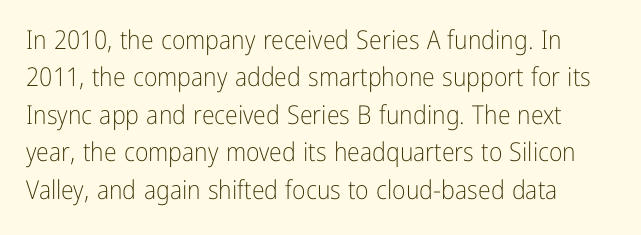
The type sits square on the baseline with zero lean. These glyphs show unthickened strokes, regular width or finer. Has an underline been added? It has not. Whoever set this chose a conventional vertical rhythm. Observe the ordinary spacing: letters are neighbours, not strangers.
